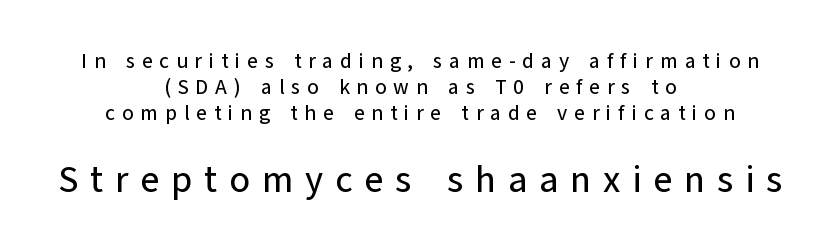
Display-style spreading of the glyphs; the letterfit is very open. These lines are composed in type without serifs. Any mark beneath the type? The region is blank. The paragraph shown floats in the horizontal middle. Larger block? The one below; the one above is distinctly smaller.
